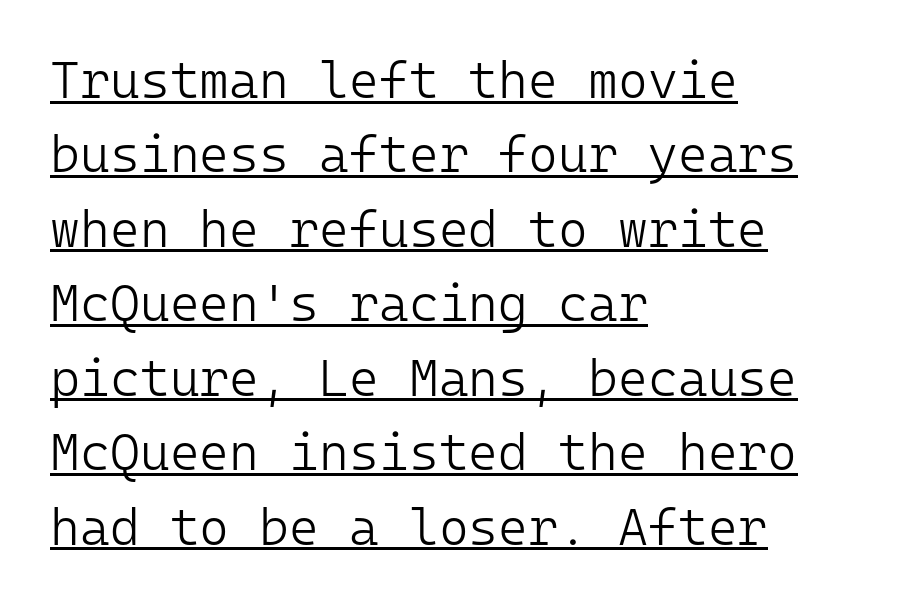
The image shows 51 px light sans-serif type, upright, monospaced; set left-aligned, normal line spacing (1.46x), normal letter spacing, underlined; low stroke contrast and a medium x-height.
